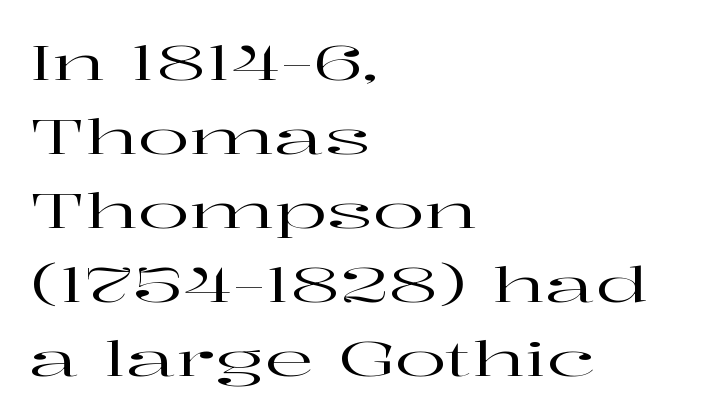
Think of a printed novel: that variable character pitch is what you see here. Words float on clear page, feet unadorned. The passage shown is typeset with a serif family. These lines are set flush left with a ragged right edge. The type sits square on the baseline with zero lean. If you measured baseline to baseline, you'd find a middling distance.
